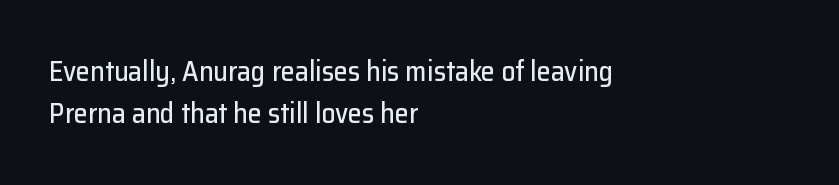
Q: Is the text italic (slanted)? A: No, it is upright.
Q: Is the typeface a serif or a sans-serif typeface? A: Sans-serif.
Q: Is the text underlined? A: No.
Q: How is the paragraph aligned? A: Left-aligned.
Q: Is the spacing between letters normal or unusually wide? A: Normal.
Q: Is the spacing between lines tight, normal or loose? A: Normal.
Q: Width (condensed, normal, or wide)? A: Normal.
Q: Stroke contrast? A: Low.
Q: x-height? A: Medium.
Q: Monospaced? A: No.
